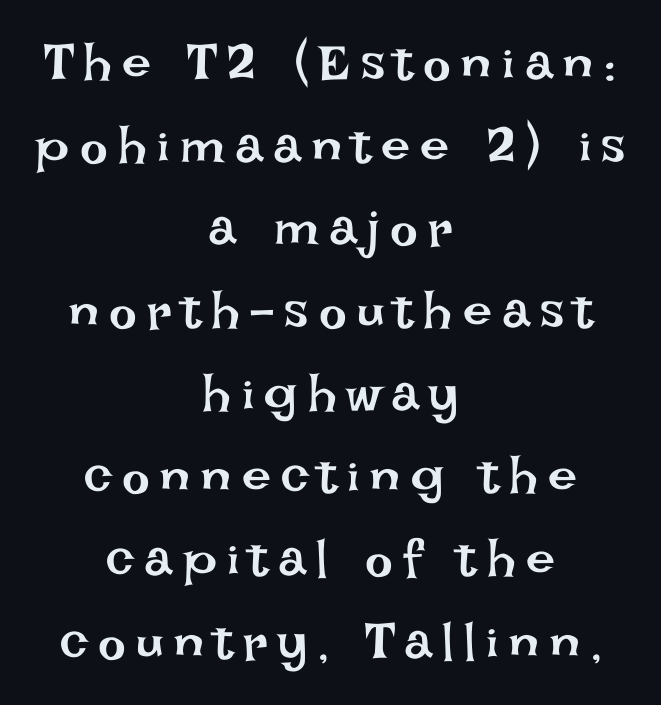
Q: Is the text bold? A: No.
Q: Is the text italic (slanted)? A: No, it is upright.
Q: Is the text underlined? A: No.
Q: How is the paragraph aligned? A: Centered.
Q: Is the spacing between letters normal or unusually wide? A: Unusually wide.
Q: Is the spacing between lines tight, normal or loose? A: Normal.
Q: Width (condensed, normal, or wide)? A: Normal.
Q: Stroke contrast? A: Low.
Q: x-height? A: Large.
Q: Monospaced? A: No.
